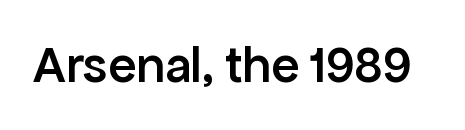
{"serif": "no", "italic": "no", "bold": "semi", "weight": "semibold", "width": "normal", "stroke_contrast": "low", "x_height": "medium", "monospaced": "no", "underline": "no", "letter_spacing": "normal", "letter_spacing_em": 0.0, "glyph_px": 52}
